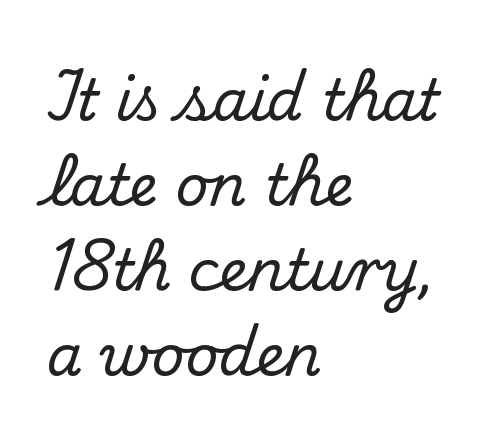
How are the letters spaced? Ordinarily, with no added tracking. A classic flush-left, rag-right setting is used for this passage. The baseline area is clear. Horizontal bands of white between lines are of average thickness.
